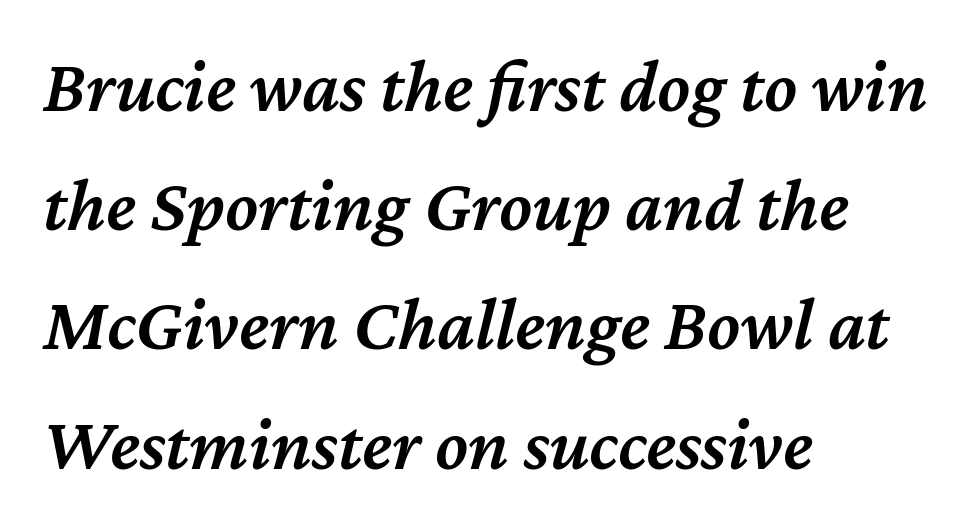
Visually the block forms a straight wall on the left and a jagged coastline on the right. Notice how descenders clear the ascenders below comfortably — that's standard leading. The specimen reads as italic at a glance. These lines are rendered in a variable-pitch font. Each glyph is drawn with semibold strokes, heavier than normal yet not fully bold. Each row of text sits above clean, open space.
